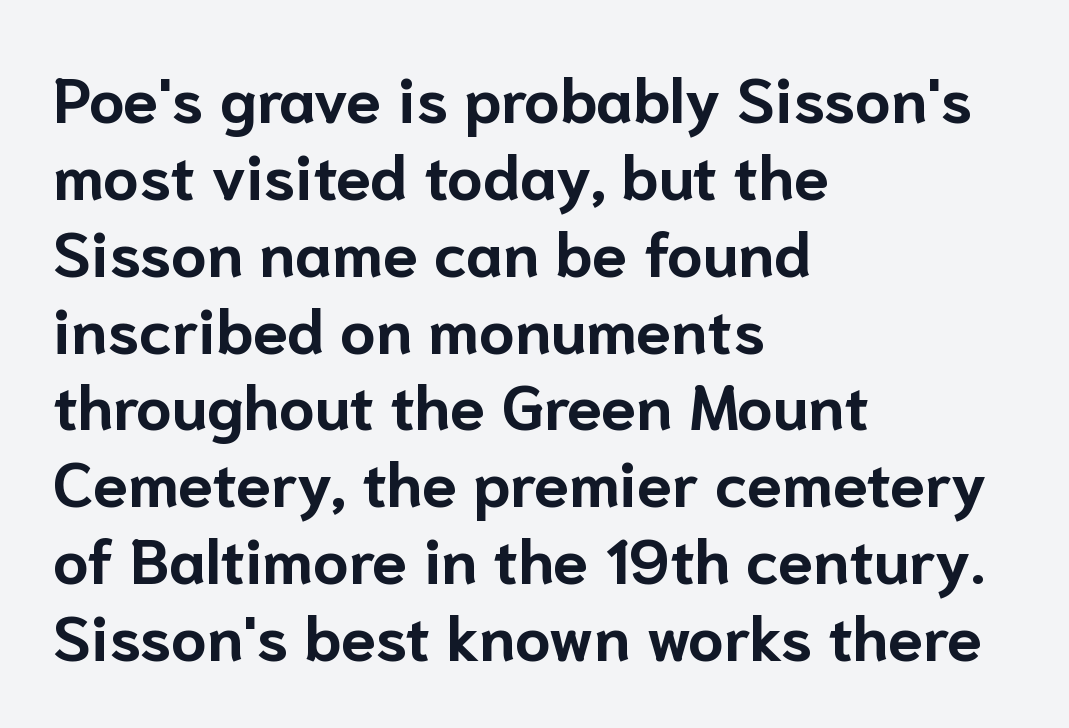
The image shows 63 px bold sans-serif type, upright; set left-aligned, line spacing 1.22x, normal letter spacing, not underlined; low stroke contrast and a medium x-height.
